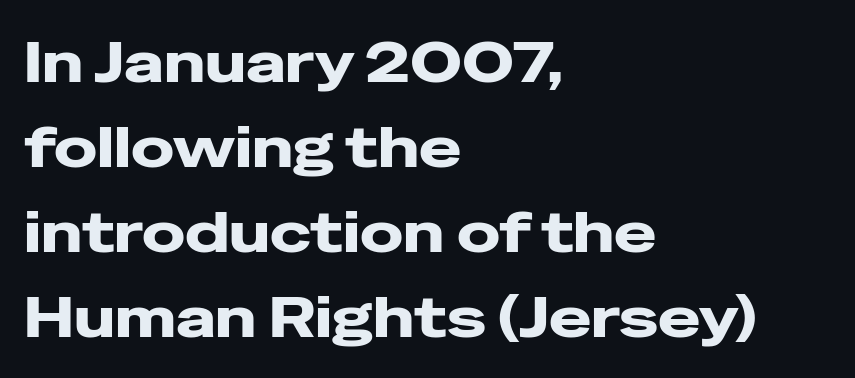
The image shows 57 px wide sans-serif type, upright; set left-aligned, normal line spacing (1.49x), normal letter spacing, not underlined; low stroke contrast and a medium x-height.
